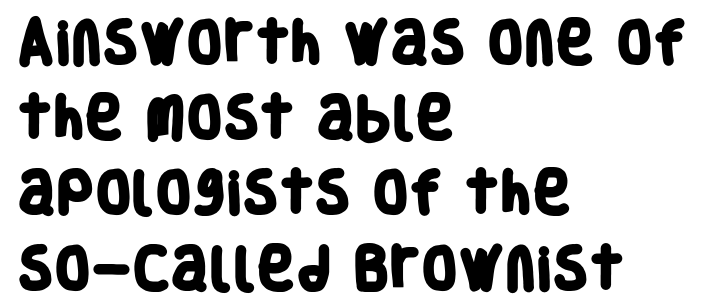
{"serif": "no", "bold": "yes", "weight": "heavy", "width": "condensed", "stroke_contrast": "low", "x_height": "large", "monospaced": "no", "underline": "no", "align": "left", "line_spacing": "normal", "line_spacing_ratio": 1.6, "letter_spacing": "normal", "letter_spacing_em": 0.0, "glyph_px": 47}
